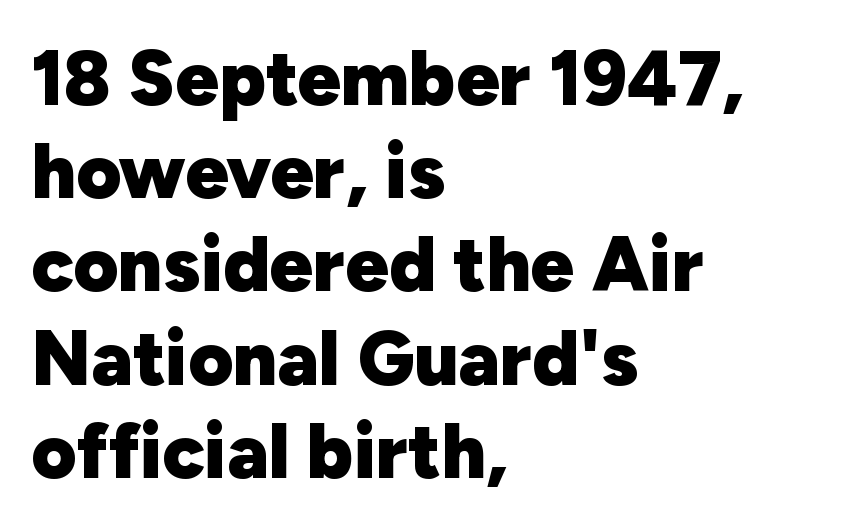
{"serif": "no", "italic": "no", "bold": "yes", "weight": "heavy", "width": "normal", "stroke_contrast": "low", "x_height": "medium", "monospaced": "no", "underline": "no", "align": "left", "line_spacing_ratio": 1.21, "letter_spacing": "normal", "letter_spacing_em": 0.0, "glyph_px": 77}
